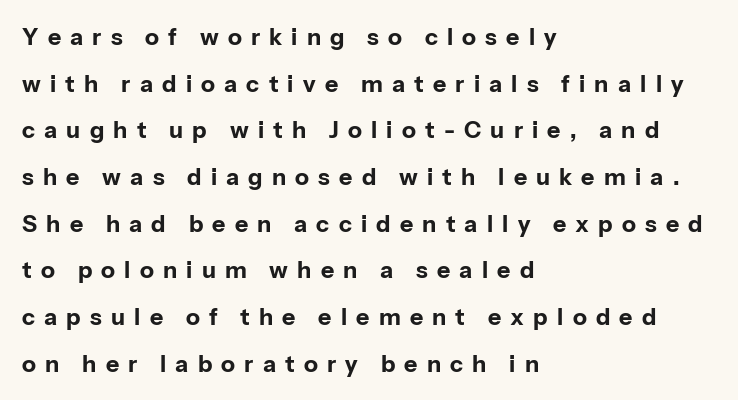
Beneath every word, the page is bare. If you drew a ruler down the left edge, every line would touch it. What's the leading like? Stretched, with rows far apart. How are the letters spaced? Widely, with obvious added tracking.
